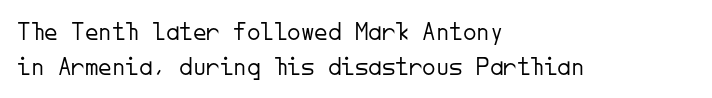
Style check: upright. Plain, unruled lines of type. The paragraph has a hard left edge and a soft right edge. This rendering leaves character spacing at its baseline value. A typesetter would call this leading conventional body-copy spacing. These glyphs show unthickened strokes, regular width or finer.
